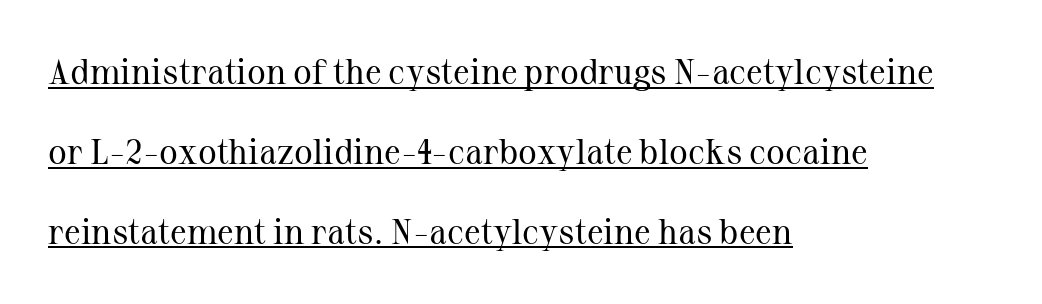
{"serif": "yes", "italic": "no", "bold": "no", "weight": "regular", "width": "normal", "stroke_contrast": "medium", "x_height": "medium", "monospaced": "no", "underline": "yes", "align": "left", "line_spacing": "loose", "line_spacing_ratio": 2.28, "letter_spacing": "normal", "letter_spacing_em": 0.0, "glyph_px": 35}
